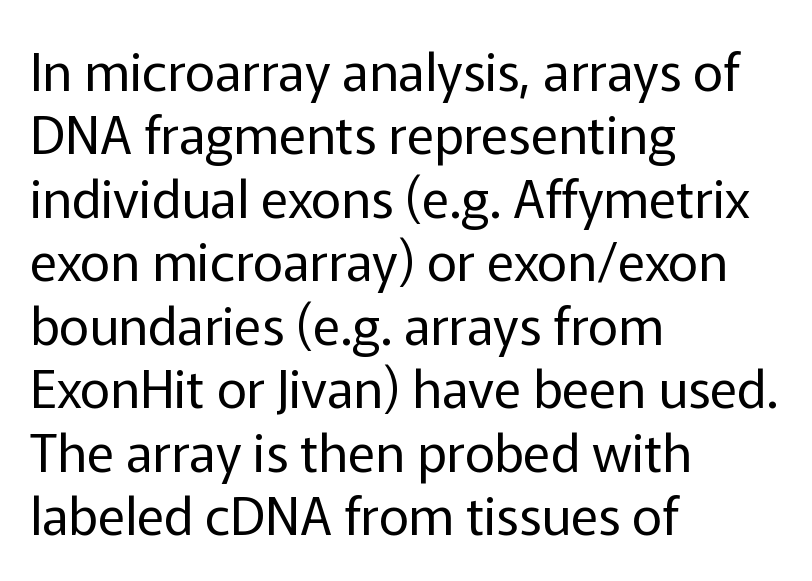
Each letter keeps its own natural width here, so spacing adapts to shape. Rule under the text: the space is simply empty. Weight: in the light-to-regular range. Compared with a centered layout, this one pins lines to the left instead. Posture: straight, roman, zero tilt.
